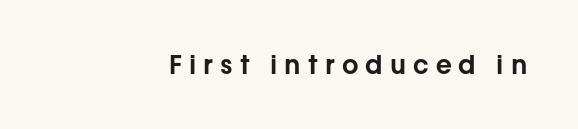
The image shows 26 px text type, upright; set unusually wide letter spacing (+0.27 em), not underlined.
